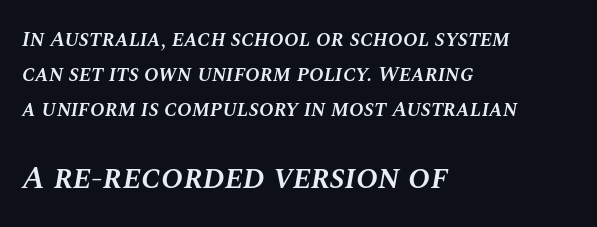
{"italic": "yes", "lean": "right", "slant_degrees": 10, "bold": "semi", "weight": "semibold", "width": "normal", "stroke_contrast": "medium", "x_height": "large", "monospaced": "no", "underline": "no", "align": "left", "line_spacing": "normal", "line_spacing_ratio": 1.59, "letter_spacing": "normal", "letter_spacing_em": 0.0, "larger_block": "second", "size_ratio": 1.5, "glyph_px": 33}
